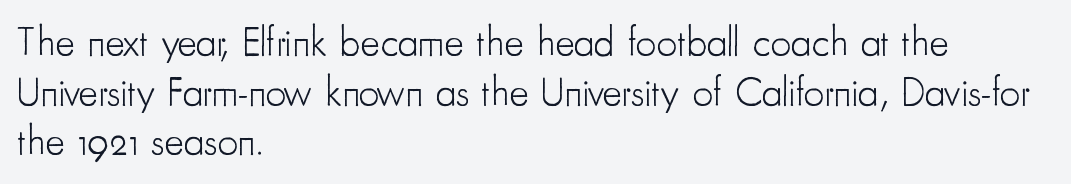
The image shows 41 px light, condensed sans-serif type, upright; set left-aligned, line spacing 1.21x, normal letter spacing, not underlined; low stroke contrast and a small x-height.
